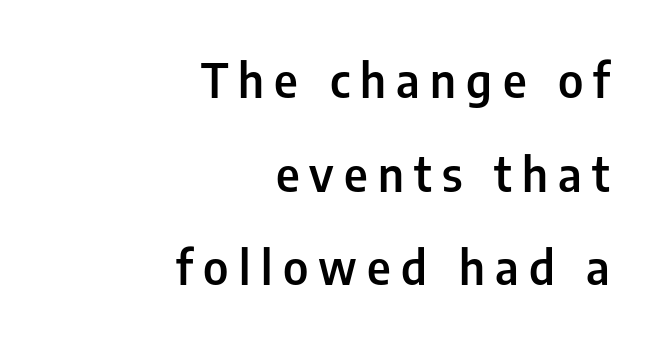
{"serif": "no", "italic": "no", "bold": "semi", "weight": "semibold", "width": "condensed", "stroke_contrast": "low", "x_height": "medium", "monospaced": "no", "underline": "no", "align": "right", "line_spacing": "loose", "line_spacing_ratio": 1.99, "letter_spacing": "wide", "letter_spacing_em": 0.22, "glyph_px": 47}
